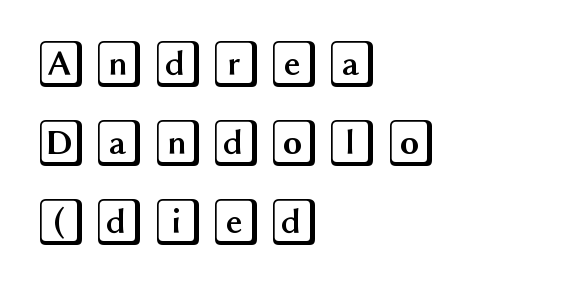
Q: Is the text italic (slanted)? A: No, it is upright.
Q: Is the text underlined? A: No.
Q: How is the paragraph aligned? A: Left-aligned.
Q: Is the spacing between lines tight, normal or loose? A: Normal.
Q: Width (condensed, normal, or wide)? A: Wide.
Q: x-height? A: Large.
